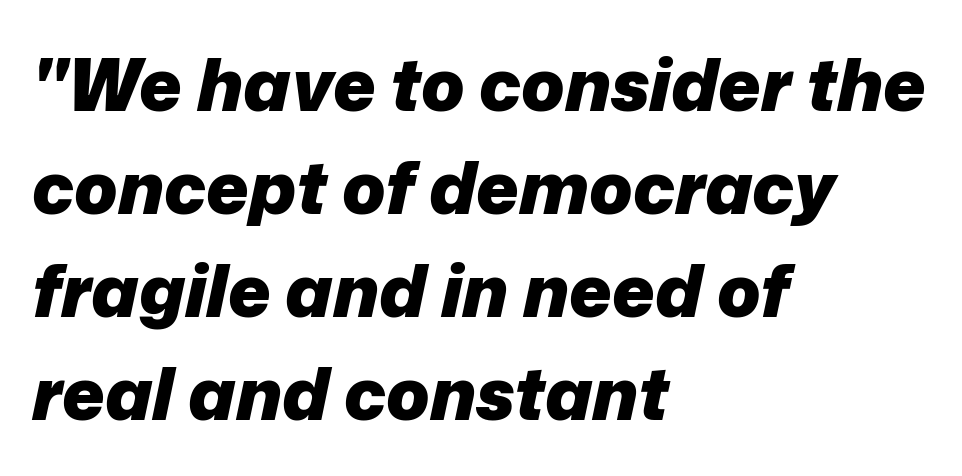
The image shows 72 px heavy type, italic (leaning right); set left-aligned, normal line spacing (1.43x), normal letter spacing, not underlined; low stroke contrast and a medium x-height.
